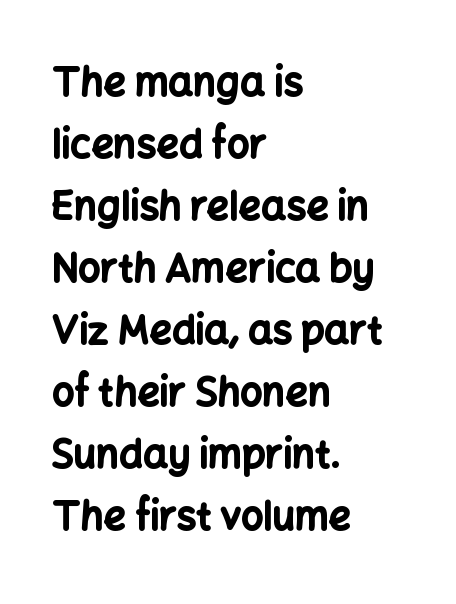
{"serif": "no", "italic": "no", "bold": "yes", "weight": "bold", "width": "normal", "stroke_contrast": "low", "x_height": "medium", "monospaced": "no", "underline": "no", "align": "left", "line_spacing": "normal", "line_spacing_ratio": 1.59, "letter_spacing": "normal", "letter_spacing_em": 0.0, "glyph_px": 39}
